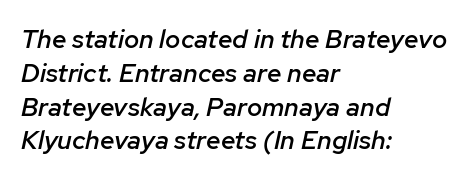
{"italic": "yes", "lean": "right", "slant_degrees": 12, "bold": "semi", "underline": "no", "align": "left", "line_spacing": "normal", "line_spacing_ratio": 1.3, "letter_spacing": "normal", "letter_spacing_em": 0.0, "glyph_px": 26}
